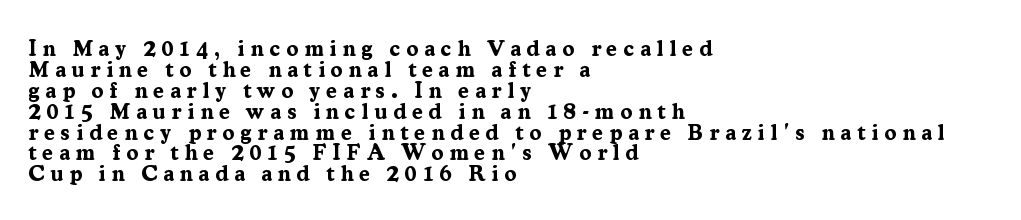
{"italic": "no", "bold": "yes", "underline": "no", "align": "left", "line_spacing": "tight", "line_spacing_ratio": 0.95, "letter_spacing": "wide", "letter_spacing_em": 0.26, "glyph_px": 22}
